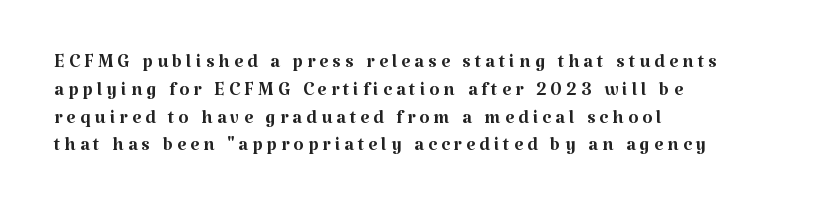
The image shows 26 px text type, upright; set left-aligned, tight line spacing (1.07x), not underlined.
